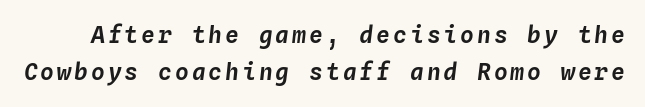
Summary of vertical rhythm: regular, with standard interline spacing. The words here are not underlined. In terms of posture, this sample is oblique.
